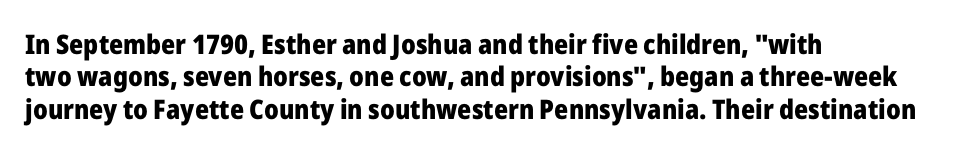
The space directly below the letters is spotless. Heavy-handed strokes throughout: this text is bold. If you drew a ruler down the left edge, every line would touch it. Italic: no, the glyphs are upright roman. Nobody touched the tracking dial on this one.
